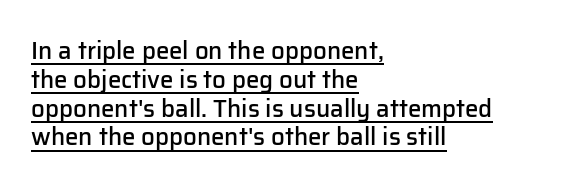
Q: Is the text bold? A: Semi-bold.
Q: Is the text italic (slanted)? A: No, it is upright.
Q: Is the text underlined? A: Yes.
Q: How is the paragraph aligned? A: Left-aligned.
Q: Is the spacing between letters normal or unusually wide? A: Normal.
